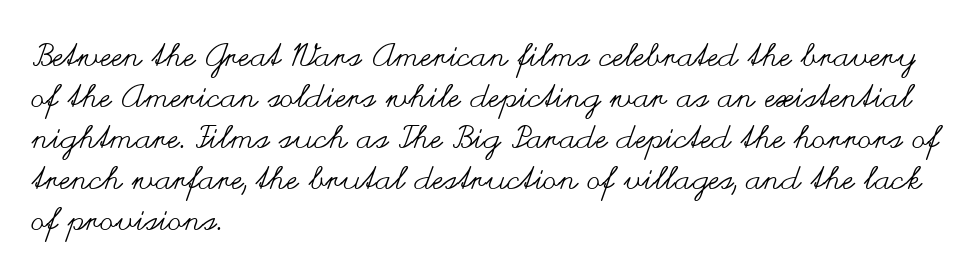
The image shows 32 px regular-weight, wide type; set left-aligned, normal line spacing (1.28x), normal letter spacing, not underlined; medium stroke contrast and a small x-height.
